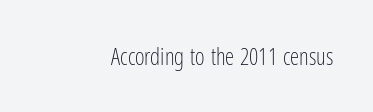
The type is set solid horizontally, with unmodified tracking. Words float on clear page, feet unadorned. A quiet, ordinary-to-light weight characterises the typeface. The type sits square on the baseline with zero lean.
